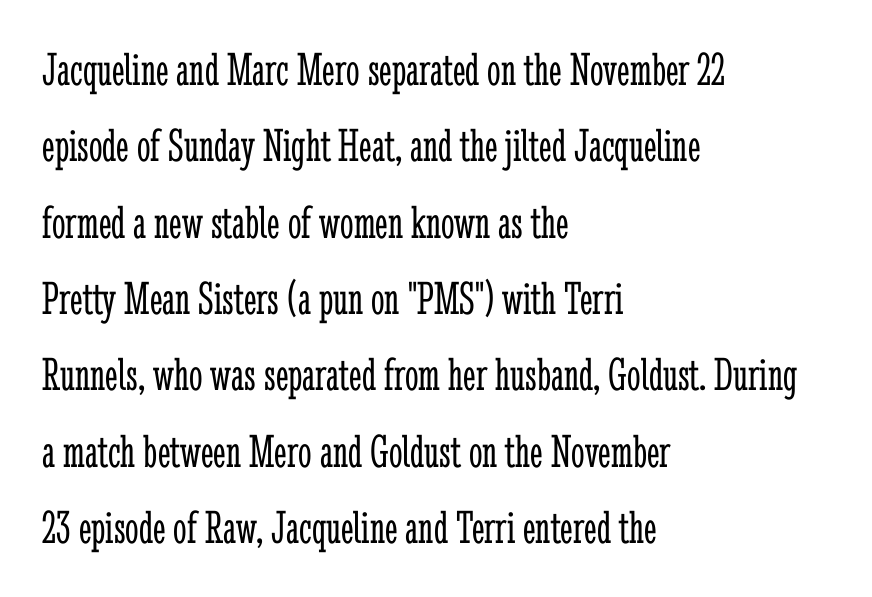
The image shows 48 px light, condensed serif type, upright; set left-aligned, normal line spacing (1.59x), normal letter spacing, not underlined; low stroke contrast and a medium x-height.
